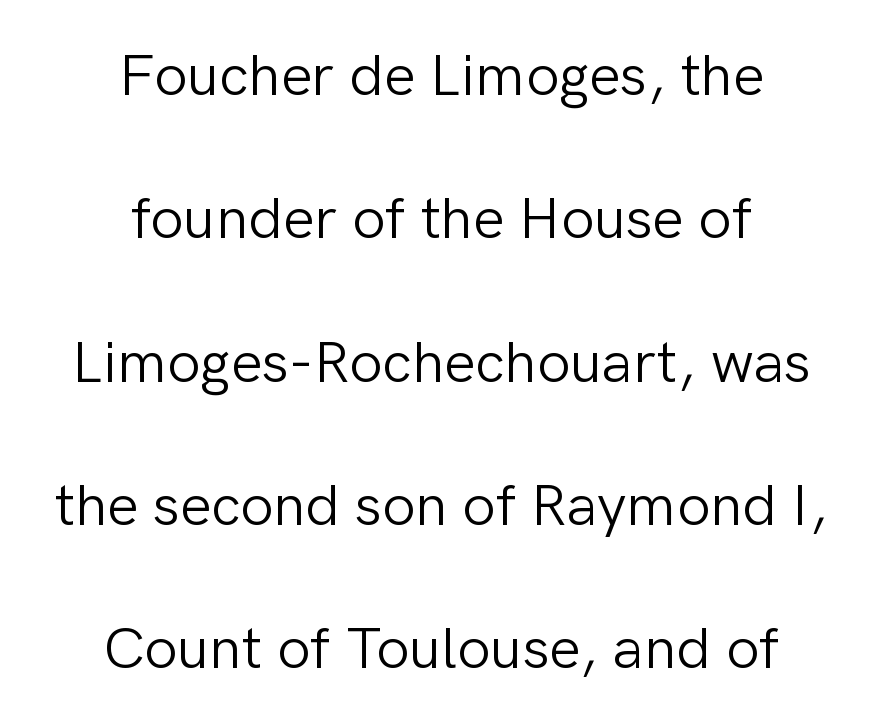
{"serif": "no", "italic": "no", "bold": "no", "weight": "light", "width": "normal", "stroke_contrast": "low", "x_height": "medium", "monospaced": "no", "underline": "no", "align": "center", "line_spacing": "loose", "line_spacing_ratio": 2.43, "letter_spacing": "normal", "letter_spacing_em": 0.0, "glyph_px": 59}
